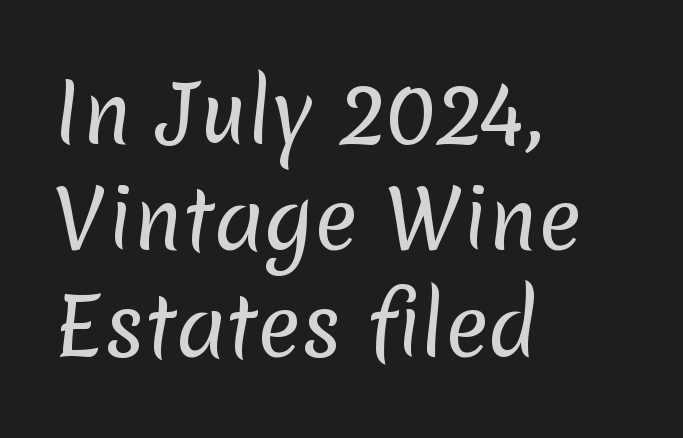
The characters display no serif detailing; their extremities are plain. This rendering leaves character spacing at its baseline value. Vertically, the passage feels balanced, rows spaced as you'd expect. This reads as an unemphasized weight, regular at the heaviest.
